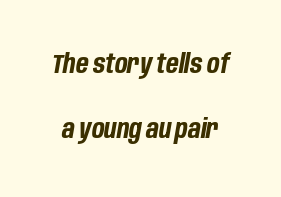
Q: Is the text bold? A: Yes.
Q: Is the text italic (slanted)? A: Yes, it leans right by about 10 degrees.
Q: Is the text underlined? A: No.
Q: Is the spacing between letters normal or unusually wide? A: Normal.
Q: Is the spacing between lines tight, normal or loose? A: Loose.
